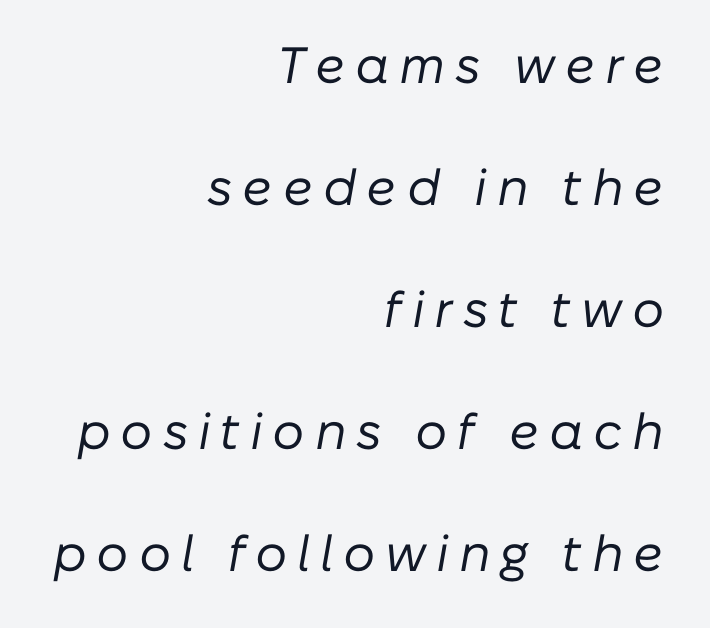
Q: Is the text bold? A: No.
Q: Is the text italic (slanted)? A: Yes, it leans right by about 10 degrees.
Q: Is the text underlined? A: No.
Q: How is the paragraph aligned? A: Right-aligned.
Q: Is the spacing between lines tight, normal or loose? A: Loose.
Q: Width (condensed, normal, or wide)? A: Normal.
Q: Stroke contrast? A: Low.
Q: x-height? A: Medium.
Q: Monospaced? A: No.
